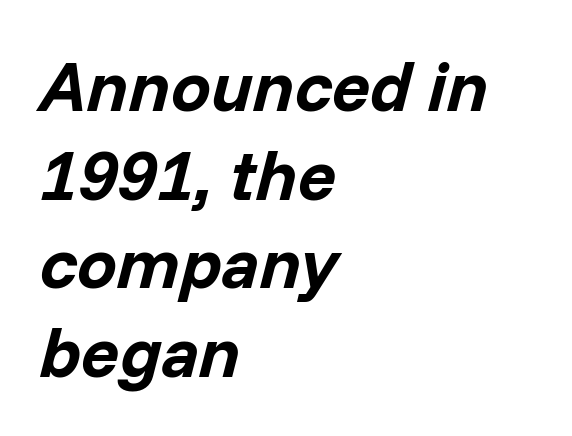
Q: Is the text bold? A: Yes.
Q: Is the text italic (slanted)? A: Yes, it leans right by about 14 degrees.
Q: Is the text underlined? A: No.
Q: How is the paragraph aligned? A: Left-aligned.
Q: Is the spacing between letters normal or unusually wide? A: Normal.
Q: Is the spacing between lines tight, normal or loose? A: Normal.
Q: Width (condensed, normal, or wide)? A: Normal.
Q: Stroke contrast? A: Low.
Q: x-height? A: Medium.
Q: Monospaced? A: No.
